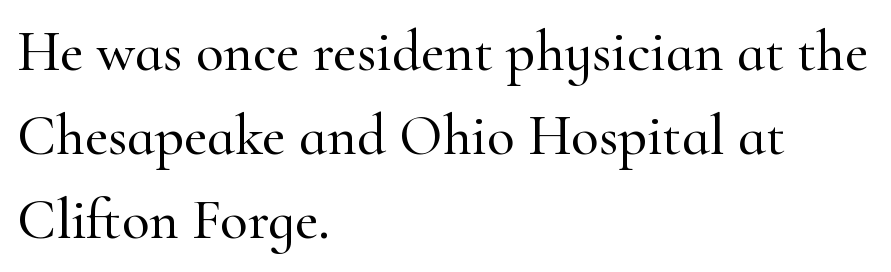
The image shows 57 px serif type, upright; set left-aligned, normal line spacing (1.47x), normal letter spacing, not underlined; high stroke contrast and a small x-height.
